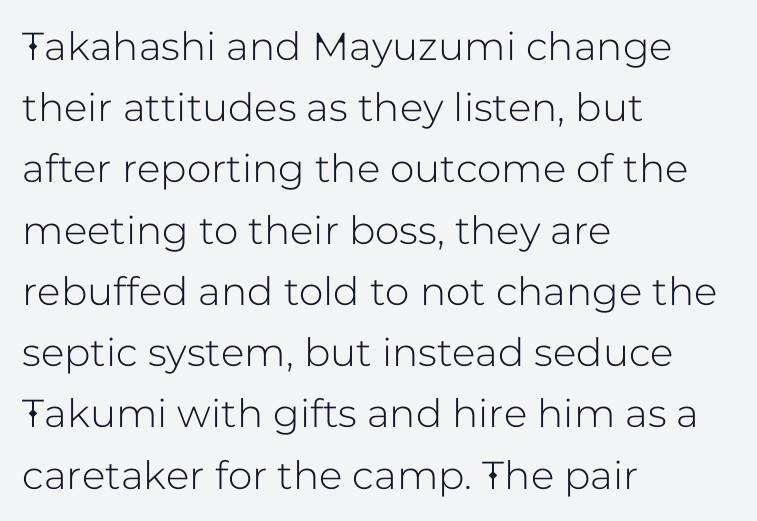
{"serif": "no", "italic": "no", "width": "normal", "stroke_contrast": "low", "x_height": "medium", "monospaced": "no", "underline": "no", "align": "left", "line_spacing": "normal", "line_spacing_ratio": 1.57, "letter_spacing": "normal", "letter_spacing_em": 0.0, "glyph_px": 39}
